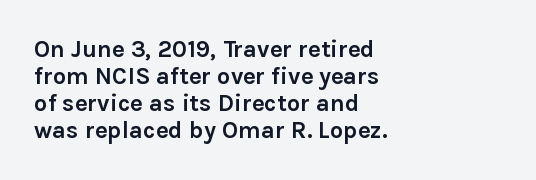
Q: Is the text bold? A: Yes.
Q: Is the text italic (slanted)? A: No, it is upright.
Q: Is the text underlined? A: No.
Q: How is the paragraph aligned? A: Left-aligned.
Q: Is the spacing between letters normal or unusually wide? A: Normal.
Q: Is the spacing between lines tight, normal or loose? A: Tight.
